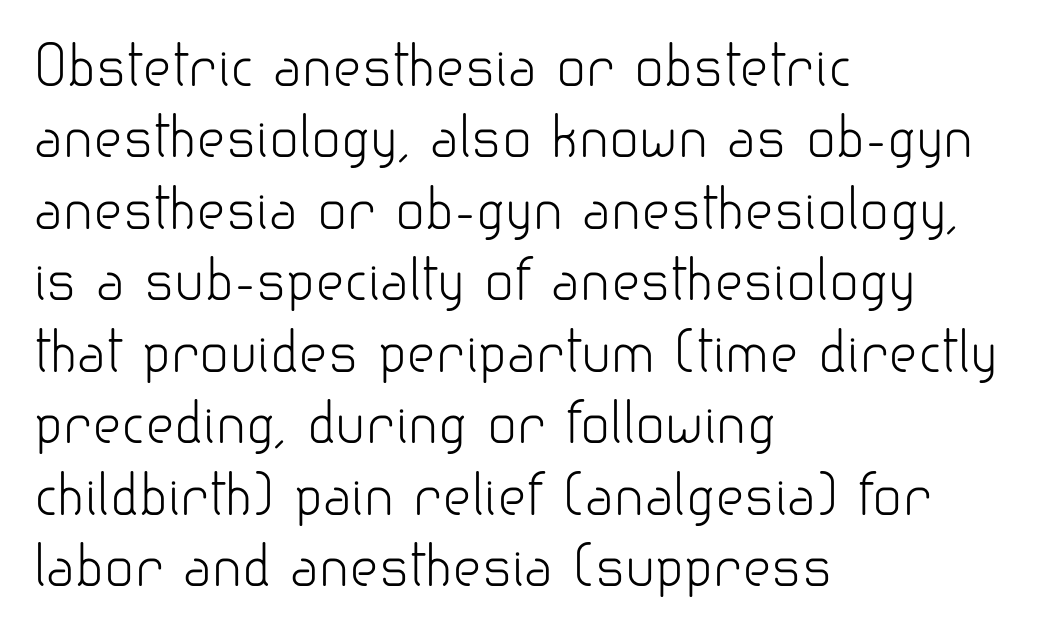
{"serif": "no", "italic": "no", "bold": "no", "weight": "light", "width": "normal", "stroke_contrast": "low", "x_height": "small", "monospaced": "no", "underline": "no", "align": "left", "line_spacing": "normal", "line_spacing_ratio": 1.3, "letter_spacing": "normal", "letter_spacing_em": 0.0, "glyph_px": 55}
